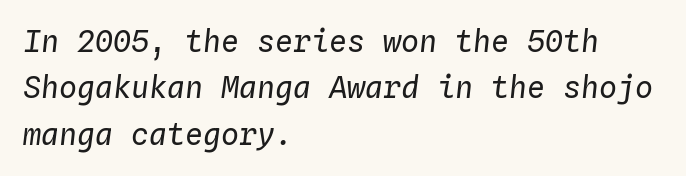
{"italic": "yes", "lean": "right", "slant_degrees": 4, "bold": "no", "weight": "regular", "width": "normal", "stroke_contrast": "low", "x_height": "medium", "monospaced": "yes", "underline": "no", "align": "left", "line_spacing": "normal", "line_spacing_ratio": 1.55, "letter_spacing": "normal", "letter_spacing_em": 0.0, "glyph_px": 30}
